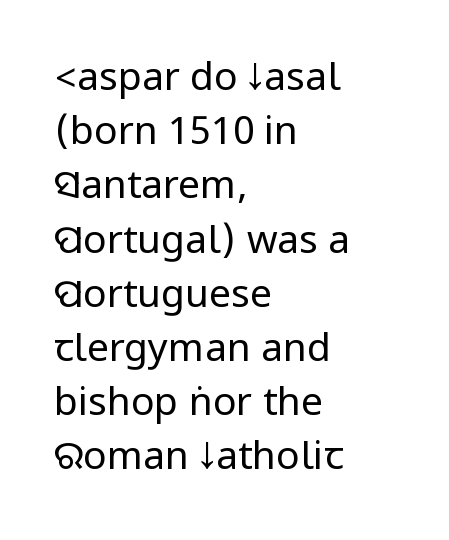
A student would call this left alignment; a typographer would say flush left, rag right. Short note: letters normally spaced. The passage shown is not underscored anywhere. If you measured baseline to baseline, you'd find a middling distance. A light-to-regular cut is what we see here.
